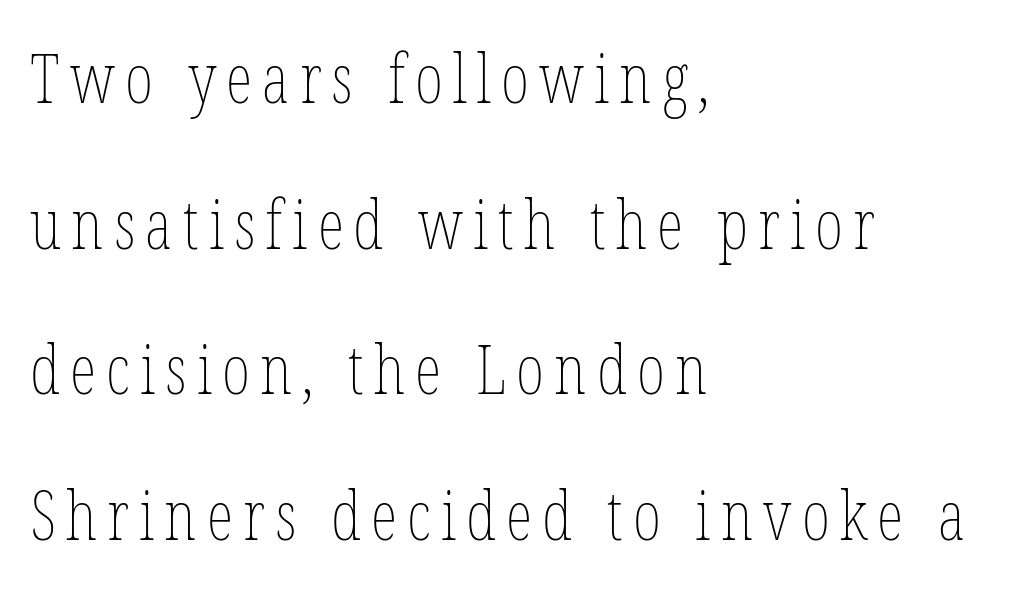
Q: Is the text bold? A: No.
Q: Is the text italic (slanted)? A: No, it is upright.
Q: Is the text underlined? A: No.
Q: How is the paragraph aligned? A: Left-aligned.
Q: Is the spacing between lines tight, normal or loose? A: Loose.
Q: Width (condensed, normal, or wide)? A: Condensed.
Q: Stroke contrast? A: Low.
Q: x-height? A: Medium.
Q: Monospaced? A: No.
